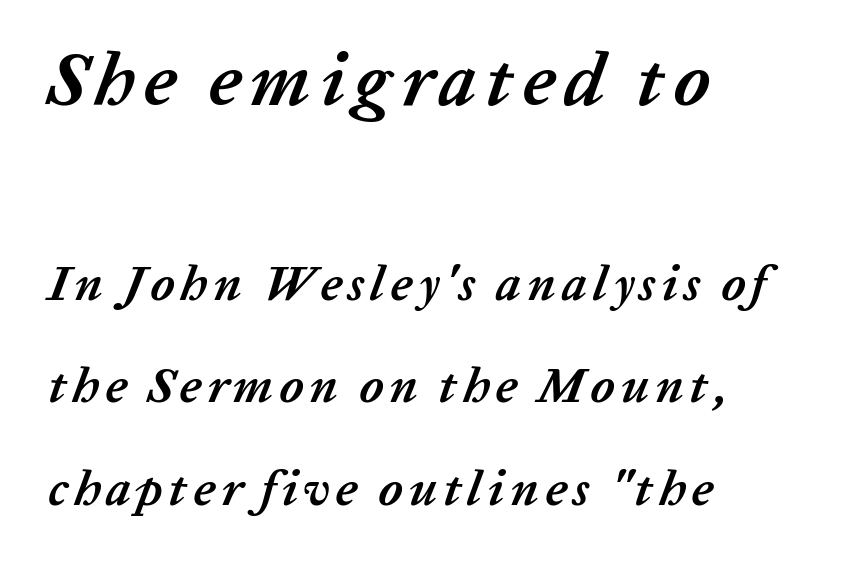
Q: Is the text bold? A: Yes.
Q: Is the text italic (slanted)? A: Yes, it leans right by about 20 degrees.
Q: Is the text underlined? A: No.
Q: How is the paragraph aligned? A: Left-aligned.
Q: Is the spacing between lines tight, normal or loose? A: Loose.
Q: Which block of text is set in a larger size, the first (top) or the second (bottom)? A: The first (top) one.
Q: Width (condensed, normal, or wide)? A: Normal.
Q: Stroke contrast? A: Low.
Q: x-height? A: Medium.
Q: Monospaced? A: No.
